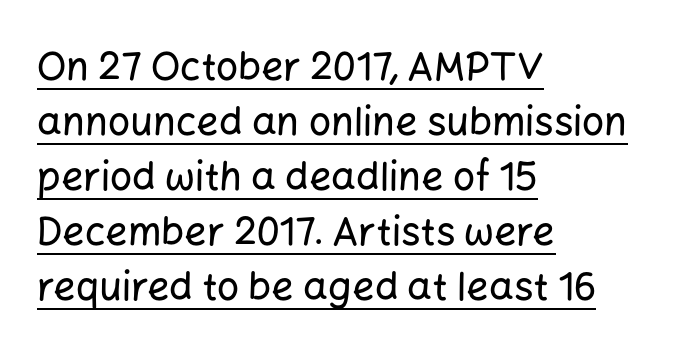
The image shows 39 px sans-serif type, upright; set left-aligned, normal line spacing (1.41x), normal letter spacing, underlined; low stroke contrast and a medium x-height.
